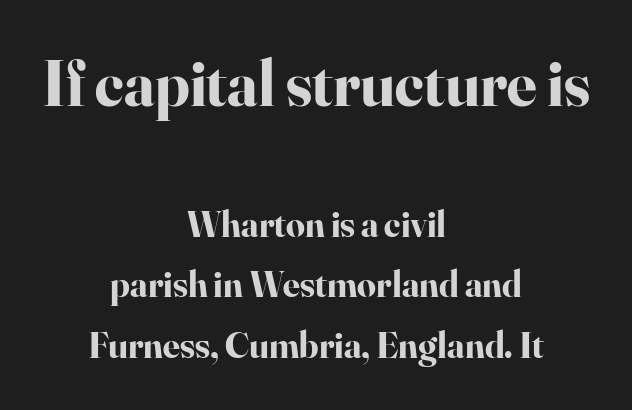
The glyphs have the mass of a bold cut. The block of text has a typical density, with ordinary space between rows. Plain, unruled lines of type. The tracking reads as untouched default to a designer's eye.
